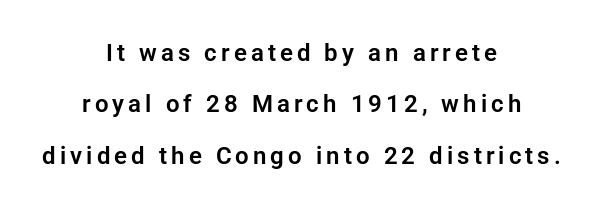
{"italic": "no", "underline": "no", "align": "center", "line_spacing": "loose", "line_spacing_ratio": 2.14, "glyph_px": 24}
